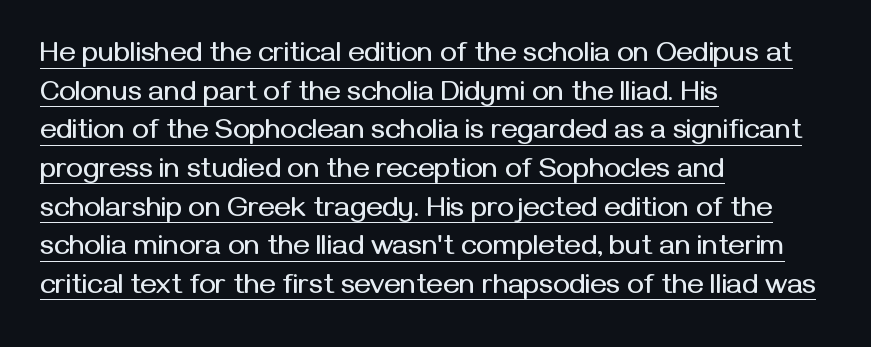
Q: Is the text italic (slanted)? A: No, it is upright.
Q: Is the typeface a serif or a sans-serif typeface? A: Sans-serif.
Q: Is the text underlined? A: Yes.
Q: How is the paragraph aligned? A: Left-aligned.
Q: Is the spacing between letters normal or unusually wide? A: Normal.
Q: Is the spacing between lines tight, normal or loose? A: Normal.
Q: Width (condensed, normal, or wide)? A: Normal.
Q: Stroke contrast? A: Medium.
Q: x-height? A: Medium.
Q: Monospaced? A: No.
